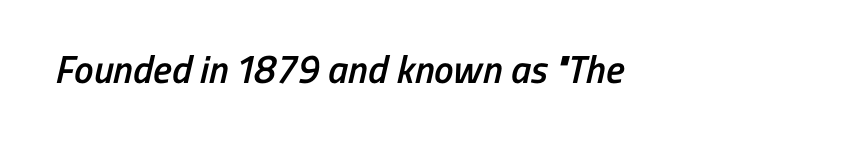
The image shows 39 px semibold, condensed sans-serif type; set normal letter spacing, not underlined; low stroke contrast and a medium x-height.
